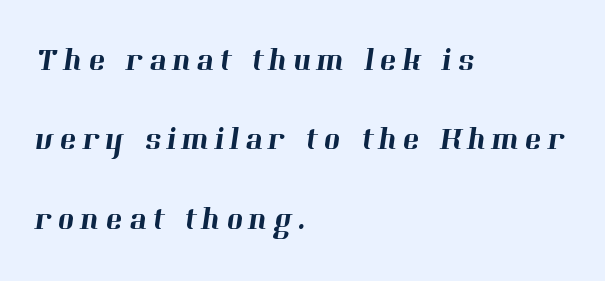
{"serif": "yes", "width": "normal", "stroke_contrast": "high", "x_height": "medium", "monospaced": "no", "underline": "no", "align": "left", "line_spacing": "loose", "line_spacing_ratio": 2.48, "glyph_px": 32}
